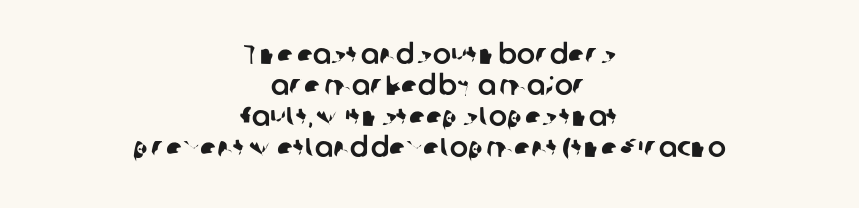
{"underline": "no", "align": "center", "line_spacing": "tight", "line_spacing_ratio": 1.15, "letter_spacing": "normal", "letter_spacing_em": 0.0, "glyph_px": 27}
